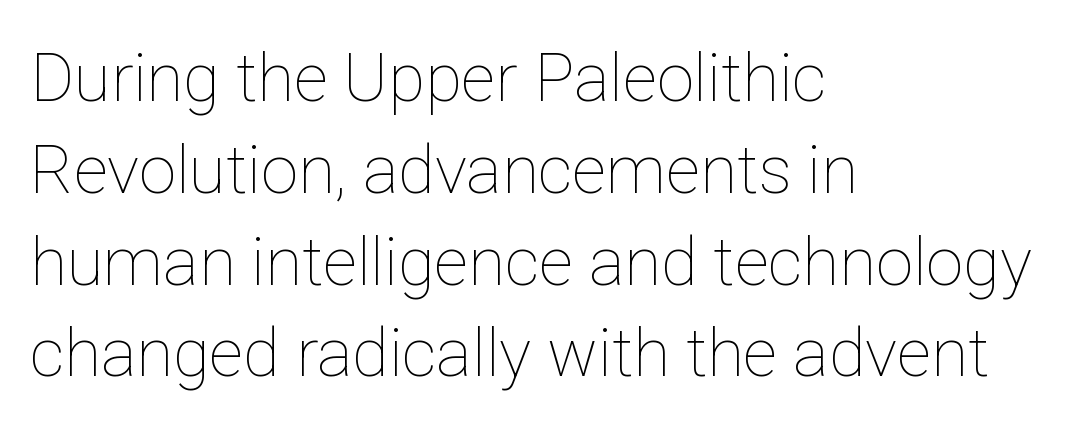
The image shows 67 px thin type, upright; set left-aligned, normal line spacing (1.37x), normal letter spacing, not underlined; low stroke contrast and a medium x-height.
